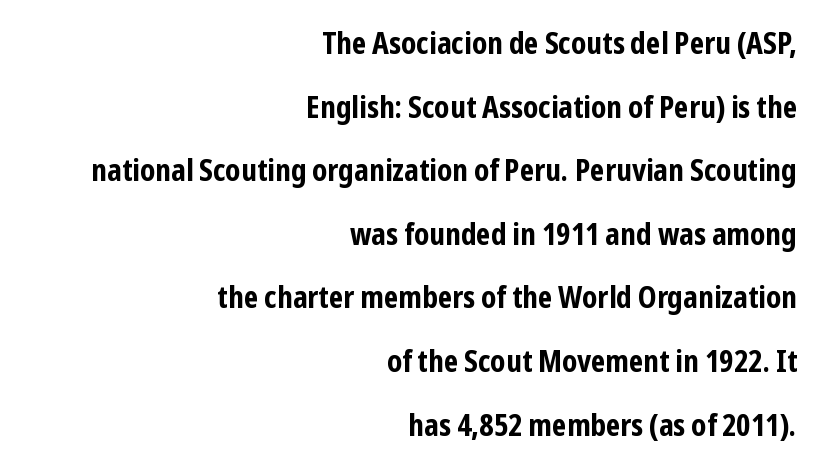
Q: Is the text bold? A: Yes.
Q: Is the text italic (slanted)? A: No, it is upright.
Q: Is the typeface a serif or a sans-serif typeface? A: Sans-serif.
Q: Is the text underlined? A: No.
Q: How is the paragraph aligned? A: Right-aligned.
Q: Is the spacing between letters normal or unusually wide? A: Normal.
Q: Is the spacing between lines tight, normal or loose? A: Loose.
Q: Width (condensed, normal, or wide)? A: Condensed.
Q: Stroke contrast? A: Low.
Q: x-height? A: Medium.
Q: Monospaced? A: No.
